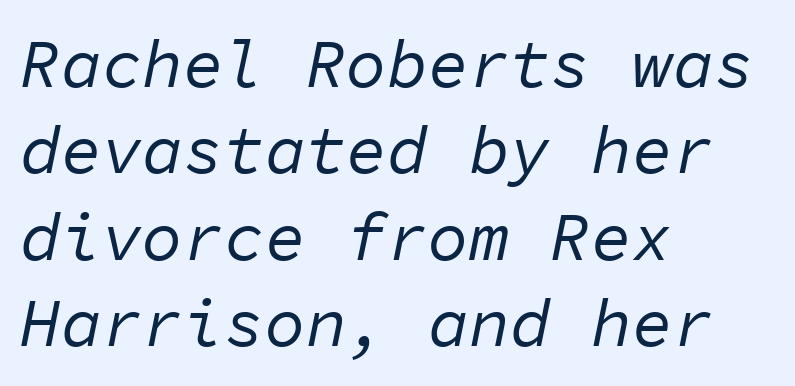
{"italic": "yes", "lean": "right", "slant_degrees": 11, "bold": "no", "weight": "regular", "width": "normal", "stroke_contrast": "low", "x_height": "medium", "monospaced": "yes", "underline": "no", "align": "left", "line_spacing": "normal", "line_spacing_ratio": 1.27, "letter_spacing": "normal", "letter_spacing_em": 0.0, "glyph_px": 68}
